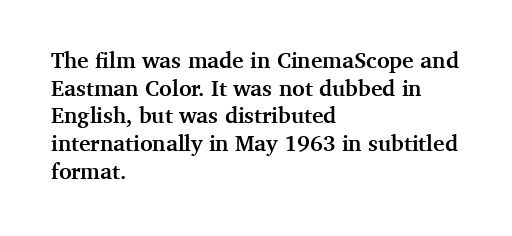
Q: Is the text bold? A: Yes.
Q: Is the text italic (slanted)? A: No, it is upright.
Q: Is the text underlined? A: No.
Q: How is the paragraph aligned? A: Left-aligned.
Q: Is the spacing between letters normal or unusually wide? A: Normal.
Q: Is the spacing between lines tight, normal or loose? A: Normal.
